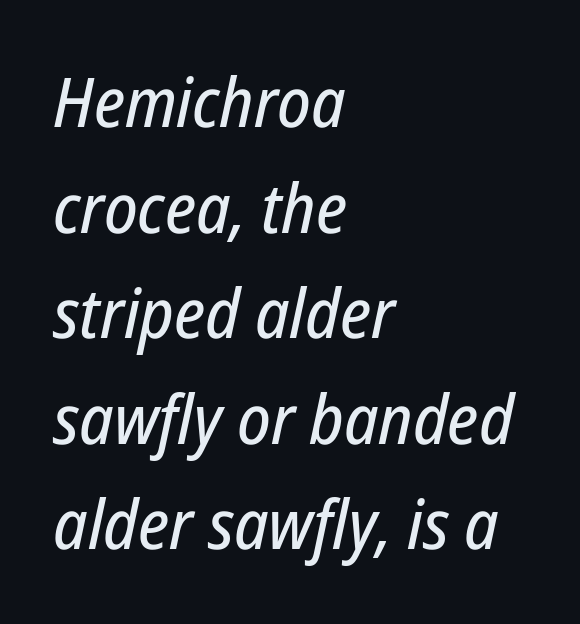
Q: Is the text italic (slanted)? A: Yes, it leans right by about 12 degrees.
Q: Is the text underlined? A: No.
Q: How is the paragraph aligned? A: Left-aligned.
Q: Is the spacing between letters normal or unusually wide? A: Normal.
Q: Is the spacing between lines tight, normal or loose? A: Normal.
Q: Width (condensed, normal, or wide)? A: Condensed.
Q: Stroke contrast? A: Low.
Q: x-height? A: Medium.
Q: Monospaced? A: No.
